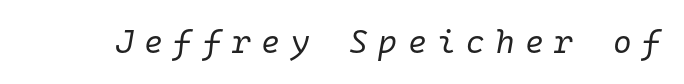
{"italic": "yes", "lean": "right", "slant_degrees": 10, "bold": "no", "weight": "regular", "width": "normal", "stroke_contrast": "low", "x_height": "medium", "monospaced": "yes", "underline": "no", "letter_spacing": "wide", "letter_spacing_em": 0.33, "glyph_px": 32}
